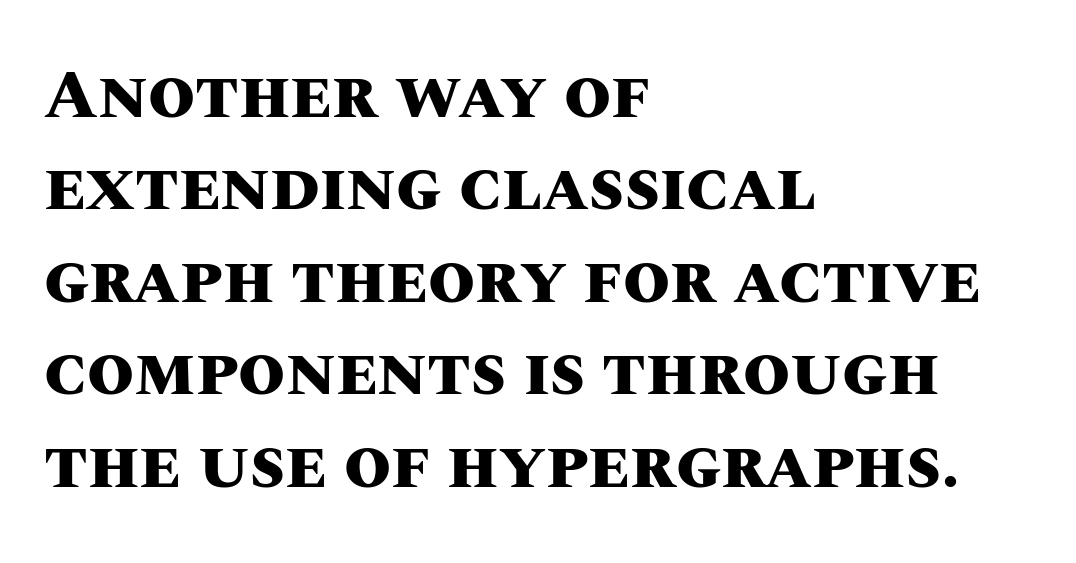
{"italic": "no", "bold": "yes", "weight": "heavy", "width": "normal", "stroke_contrast": "medium", "x_height": "large", "monospaced": "no", "underline": "no", "align": "left", "line_spacing": "normal", "line_spacing_ratio": 1.36, "letter_spacing": "normal", "letter_spacing_em": 0.0, "glyph_px": 68}
